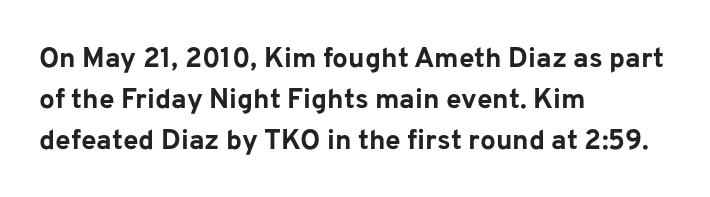
The image shows 28 px bold sans-serif type, upright; set left-aligned, normal line spacing (1.47x), normal letter spacing, not underlined; low stroke contrast and a medium x-height.
